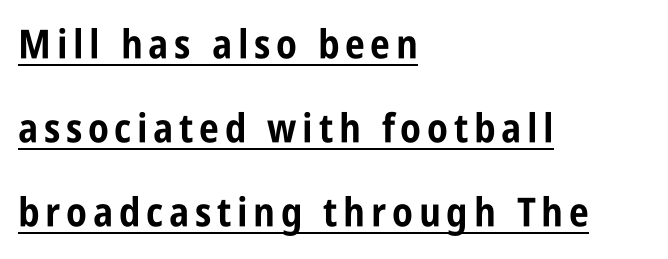
Q: Is the text bold? A: Yes.
Q: Is the text italic (slanted)? A: No, it is upright.
Q: Is the typeface a serif or a sans-serif typeface? A: Sans-serif.
Q: Is the text underlined? A: Yes.
Q: How is the paragraph aligned? A: Left-aligned.
Q: Is the spacing between lines tight, normal or loose? A: Loose.
Q: Width (condensed, normal, or wide)? A: Condensed.
Q: Stroke contrast? A: Low.
Q: x-height? A: Large.
Q: Monospaced? A: No.
